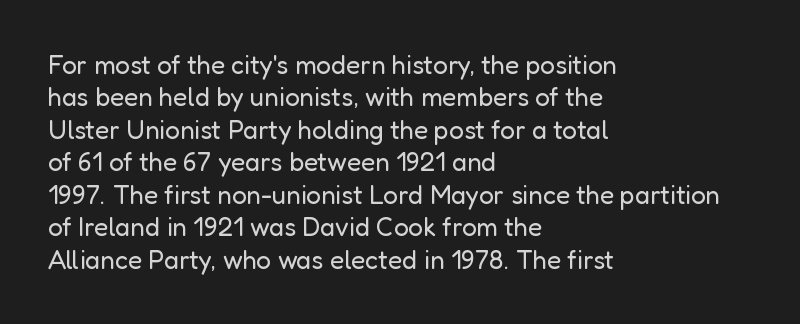
Q: Is the text bold? A: No.
Q: Is the text italic (slanted)? A: No, it is upright.
Q: Is the text underlined? A: No.
Q: How is the paragraph aligned? A: Left-aligned.
Q: Is the spacing between letters normal or unusually wide? A: Normal.
Q: Is the spacing between lines tight, normal or loose? A: Normal.
